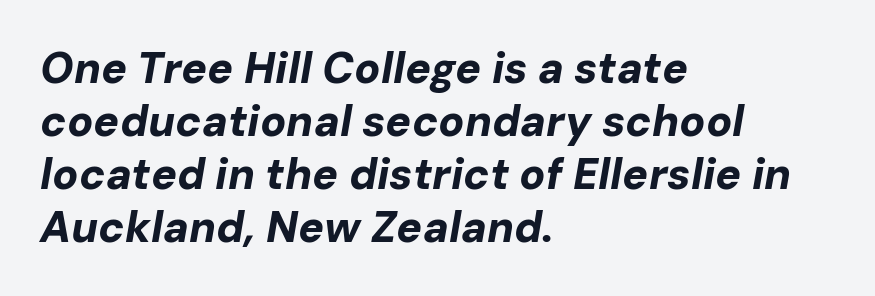
Q: Is the text bold? A: Yes.
Q: Is the text italic (slanted)? A: Yes, it leans right by about 10 degrees.
Q: Is the text underlined? A: No.
Q: How is the paragraph aligned? A: Left-aligned.
Q: Is the spacing between letters normal or unusually wide? A: Normal.
Q: Width (condensed, normal, or wide)? A: Normal.
Q: Stroke contrast? A: Low.
Q: x-height? A: Medium.
Q: Monospaced? A: No.
